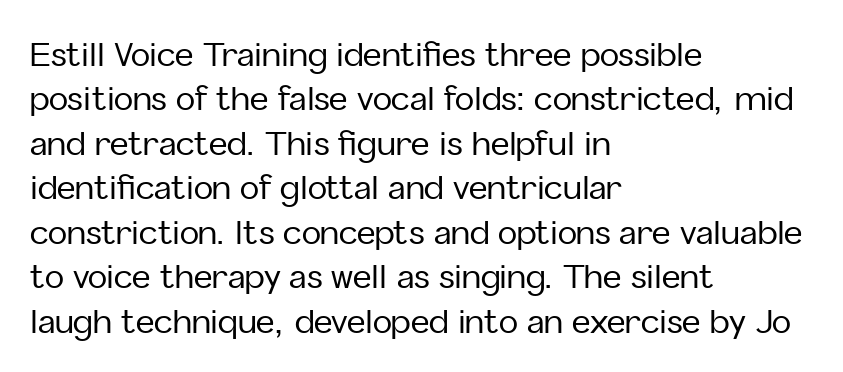
{"serif": "no", "italic": "no", "width": "normal", "stroke_contrast": "low", "x_height": "medium", "monospaced": "no", "underline": "no", "align": "left", "line_spacing": "normal", "line_spacing_ratio": 1.39, "letter_spacing": "normal", "letter_spacing_em": 0.0, "glyph_px": 32}
